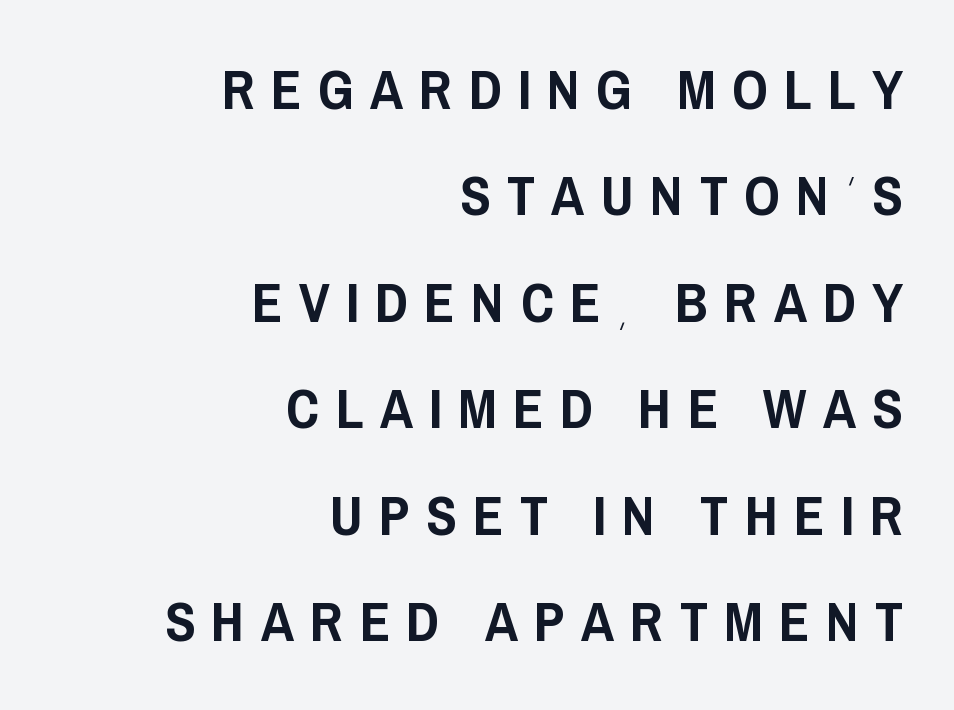
The image shows 56 px condensed sans-serif type, upright; set right-aligned, loose line spacing (1.9x), unusually wide letter spacing (+0.29 em), not underlined; low stroke contrast and a large x-height.
